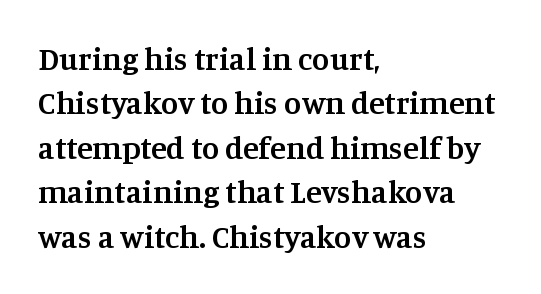
Q: Is the text bold? A: Semi-bold.
Q: Is the text italic (slanted)? A: No, it is upright.
Q: Is the typeface a serif or a sans-serif typeface? A: Serif.
Q: Is the text underlined? A: No.
Q: How is the paragraph aligned? A: Left-aligned.
Q: Is the spacing between letters normal or unusually wide? A: Normal.
Q: Is the spacing between lines tight, normal or loose? A: Normal.
Q: Width (condensed, normal, or wide)? A: Normal.
Q: Stroke contrast? A: Medium.
Q: x-height? A: Large.
Q: Monospaced? A: No.
